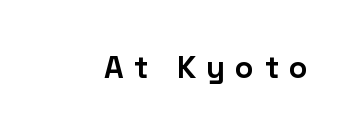
The image shows 31 px bold sans-serif type, upright; set unusually wide letter spacing (+0.33 em), not underlined; low stroke contrast and a medium x-height.
